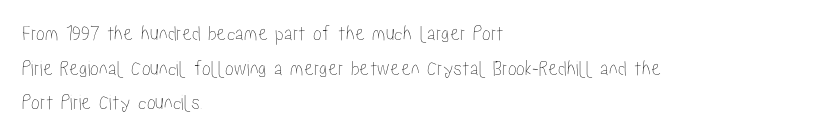
{"italic": "no", "underline": "no", "align": "left", "line_spacing": "normal", "line_spacing_ratio": 1.57, "letter_spacing": "normal", "letter_spacing_em": 0.0, "glyph_px": 22}
